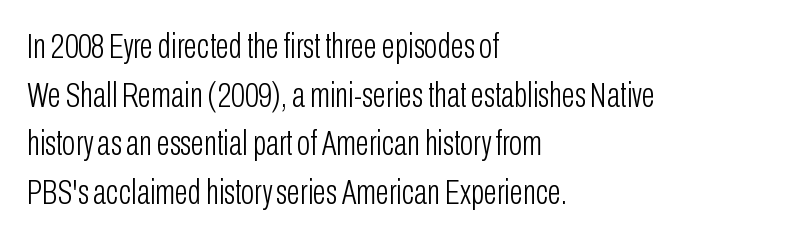
Baseline-to-baseline distance is the conventional proportion of letter height. This rendering features lettering with no underline. You could call the tracking neutral — neither tight nor loose. Alignment: flush left. Tall strokes in this sample are plumb rather than angled. Bold? No — there's no thickening of the strokes.
